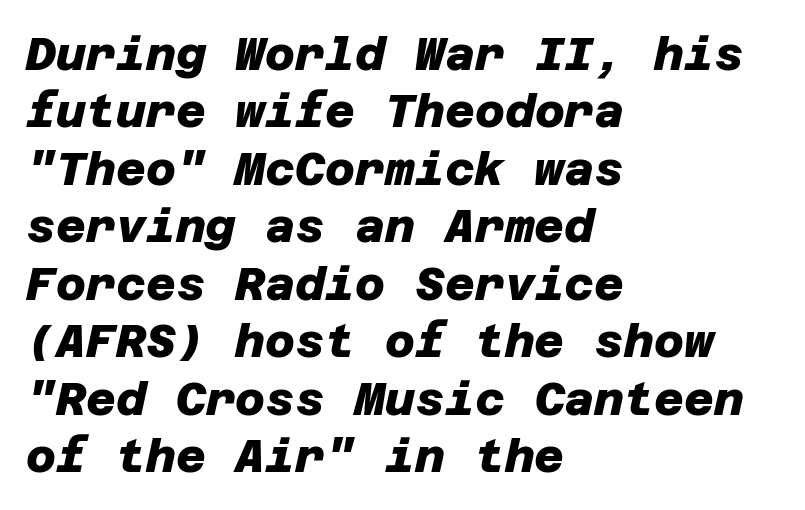
Q: Is the text bold? A: Yes.
Q: Is the typeface a serif or a sans-serif typeface? A: Sans-serif.
Q: Is the text underlined? A: No.
Q: How is the paragraph aligned? A: Left-aligned.
Q: Is the spacing between letters normal or unusually wide? A: Normal.
Q: Is the spacing between lines tight, normal or loose? A: Normal.
Q: Width (condensed, normal, or wide)? A: Normal.
Q: Stroke contrast? A: Low.
Q: x-height? A: Large.
